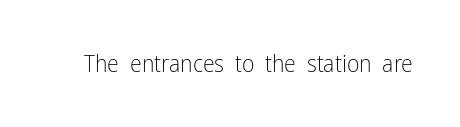
The image shows 24 px text type, upright; set normal letter spacing, not underlined.
